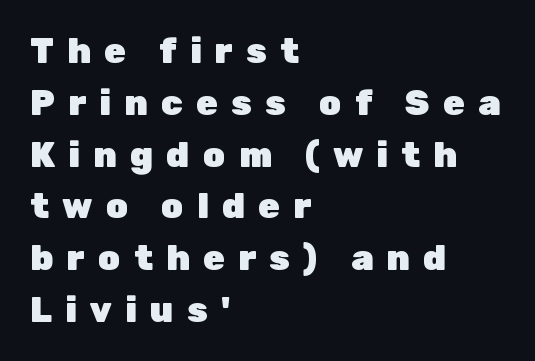
Q: Is the text bold? A: Yes.
Q: Is the text italic (slanted)? A: No, it is upright.
Q: Is the typeface a serif or a sans-serif typeface? A: Sans-serif.
Q: Is the text underlined? A: No.
Q: How is the paragraph aligned? A: Left-aligned.
Q: Is the spacing between letters normal or unusually wide? A: Unusually wide.
Q: Is the spacing between lines tight, normal or loose? A: Normal.
Q: Width (condensed, normal, or wide)? A: Normal.
Q: Stroke contrast? A: Low.
Q: x-height? A: Medium.
Q: Monospaced? A: No.
